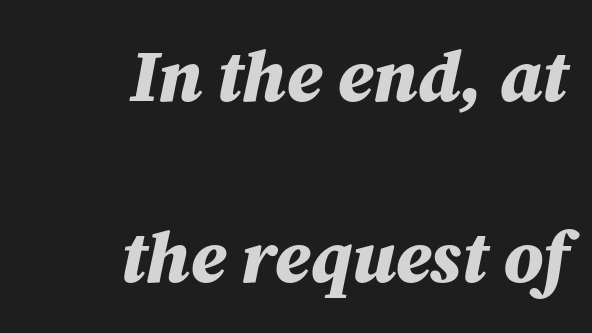
{"italic": "yes", "lean": "right", "slant_degrees": 12, "bold": "yes", "weight": "bold", "width": "normal", "stroke_contrast": "medium", "x_height": "medium", "monospaced": "no", "underline": "no", "align": "right", "line_spacing": "loose", "line_spacing_ratio": 2.48, "letter_spacing": "normal", "letter_spacing_em": 0.0, "glyph_px": 73}
